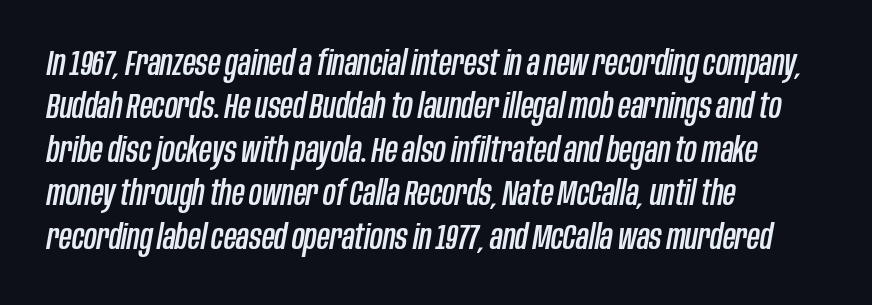
The image shows 35 px condensed type, italic (leaning right); set left-aligned, line spacing 1.24x, normal letter spacing, not underlined; low stroke contrast and a large x-height.
